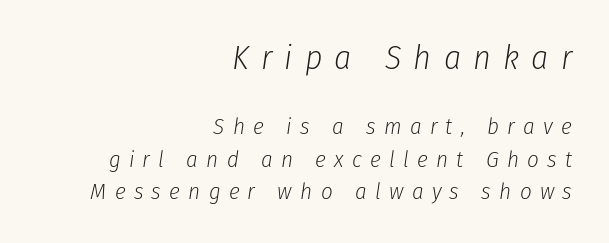
The image shows 34 px light, condensed type, italic (leaning right); set right-aligned, normal line spacing (1.41x), unusually wide letter spacing (+0.36 em), not underlined; the first (top) block is 1.48x larger; low stroke contrast and a medium x-height.
